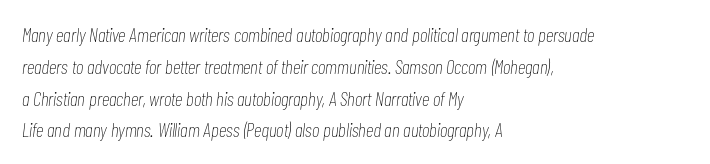
{"italic": "yes", "lean": "right", "slant_degrees": 7, "bold": "no", "underline": "no", "align": "left", "line_spacing": "normal", "line_spacing_ratio": 1.59, "letter_spacing": "normal", "letter_spacing_em": 0.0, "glyph_px": 20}
